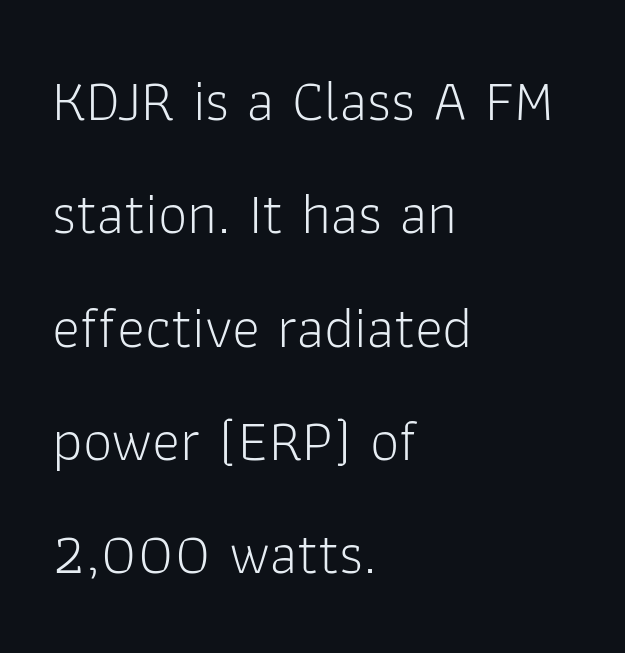
Q: Is the text bold? A: No.
Q: Is the text italic (slanted)? A: No, it is upright.
Q: Is the typeface a serif or a sans-serif typeface? A: Sans-serif.
Q: Is the text underlined? A: No.
Q: How is the paragraph aligned? A: Left-aligned.
Q: Is the spacing between letters normal or unusually wide? A: Normal.
Q: Is the spacing between lines tight, normal or loose? A: Loose.
Q: Width (condensed, normal, or wide)? A: Normal.
Q: Stroke contrast? A: Low.
Q: x-height? A: Medium.
Q: Monospaced? A: No.
